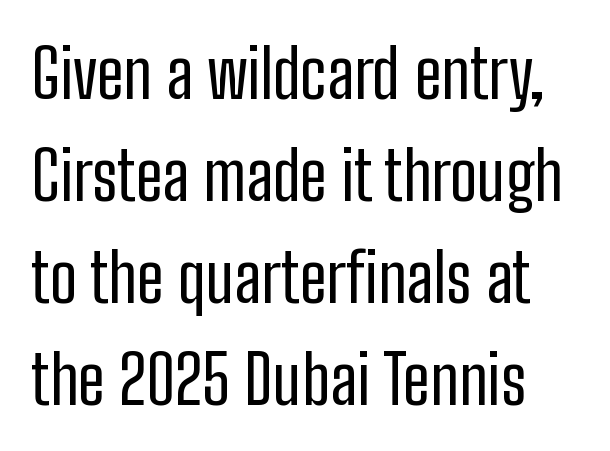
Ordinary non-slanted type is in use. No heavy texture on the line: the type isn't bold. This sample uses plain, unmodified letter spacing. The rendering uses natural spacing where letterforms have individual widths. To sum up the face: it is a sans, with no serifs.
